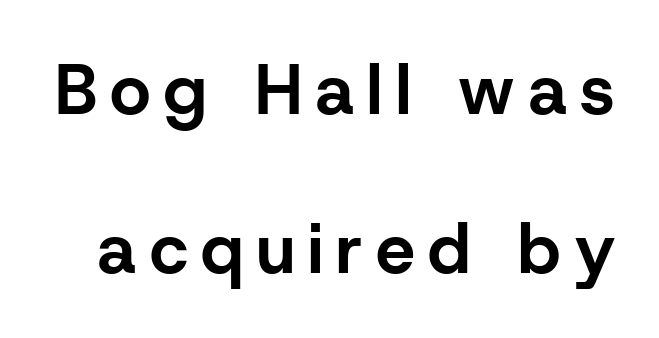
One glance says open: line gaps are wider than usual. The space directly below the letters is spotless. The text was rendered using a sans face with plain stroke endings. Does the lettering tilt? It doesn't — this is upright. Set as a true bold cut, around the 700 mark. Character widths vary here, with narrow letters taking less room than wide ones.
